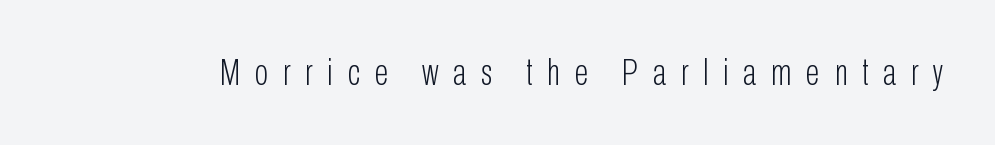
{"serif": "no", "italic": "no", "bold": "no", "weight": "light", "width": "condensed", "stroke_contrast": "low", "x_height": "medium", "monospaced": "no", "underline": "no", "letter_spacing": "wide", "letter_spacing_em": 0.39, "glyph_px": 37}
